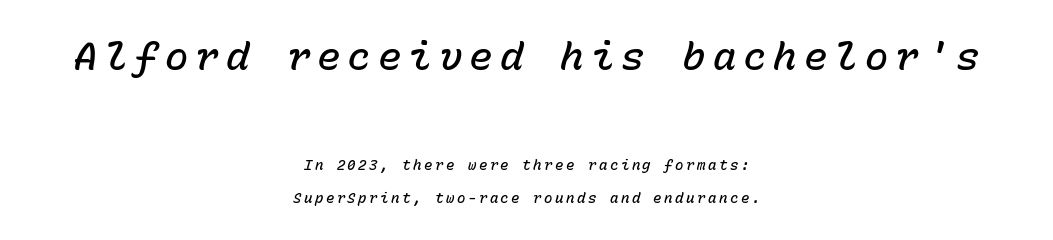
{"italic": "yes", "lean": "right", "slant_degrees": 15, "bold": "semi", "weight": "semibold", "width": "normal", "stroke_contrast": "low", "x_height": "medium", "monospaced": "yes", "underline": "no", "align": "center", "line_spacing": "loose", "line_spacing_ratio": 2.38, "larger_block": "first", "size_ratio": 2.79, "glyph_px": 39}
